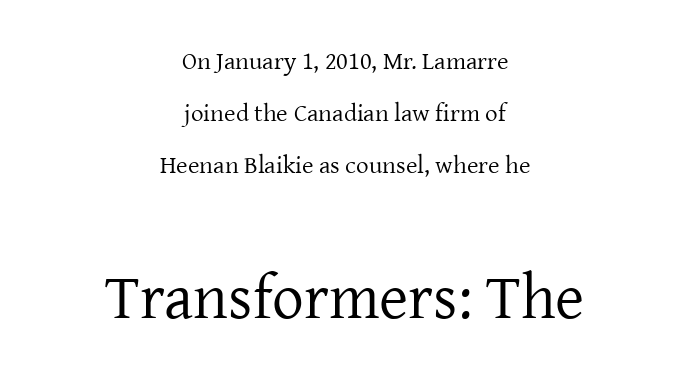
{"serif": "yes", "italic": "no", "bold": "no", "weight": "regular", "width": "normal", "stroke_contrast": "low", "x_height": "medium", "monospaced": "no", "underline": "no", "align": "center", "line_spacing": "loose", "line_spacing_ratio": 2.09, "letter_spacing": "normal", "letter_spacing_em": 0.0, "larger_block": "second", "size_ratio": 2.52, "glyph_px": 63}
